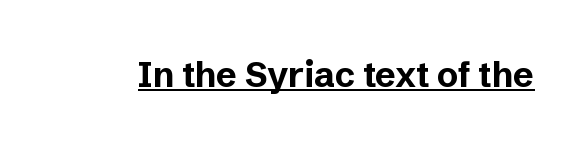
{"serif": "no", "italic": "no", "bold": "yes", "weight": "bold", "width": "normal", "stroke_contrast": "low", "x_height": "medium", "monospaced": "no", "underline": "yes", "letter_spacing": "normal", "letter_spacing_em": 0.0, "glyph_px": 35}
